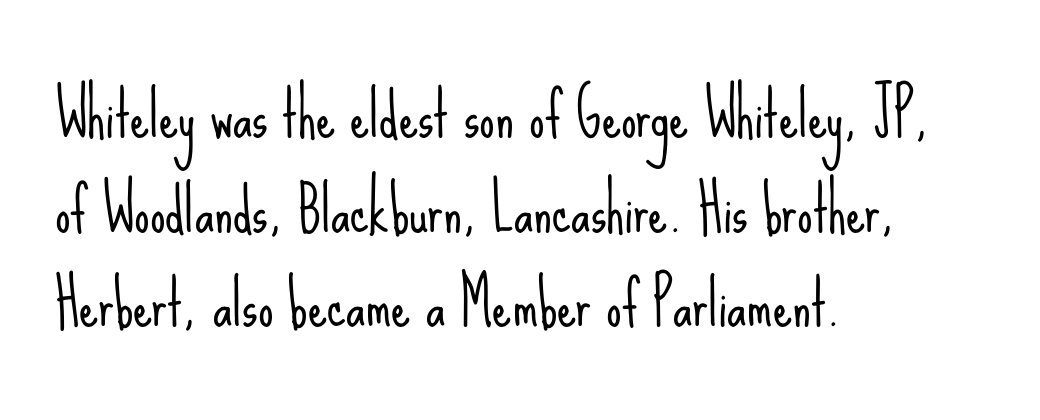
Q: Is the text bold? A: No.
Q: Is the text italic (slanted)? A: No, it is upright.
Q: Is the typeface a serif or a sans-serif typeface? A: Sans-serif.
Q: Is the text underlined? A: No.
Q: How is the paragraph aligned? A: Left-aligned.
Q: Is the spacing between letters normal or unusually wide? A: Normal.
Q: Is the spacing between lines tight, normal or loose? A: Normal.
Q: Width (condensed, normal, or wide)? A: Condensed.
Q: Stroke contrast? A: Low.
Q: x-height? A: Small.
Q: Monospaced? A: No.
